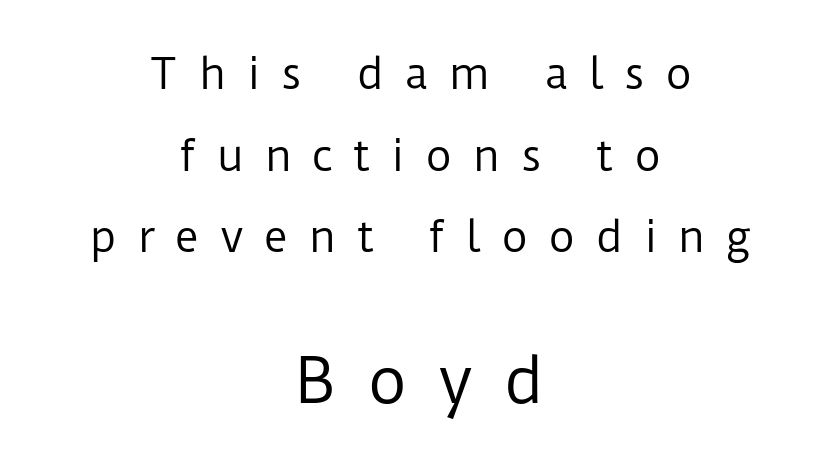
{"serif": "no", "italic": "no", "bold": "no", "weight": "regular", "width": "normal", "stroke_contrast": "low", "x_height": "medium", "monospaced": "no", "underline": "no", "align": "center", "line_spacing": "loose", "line_spacing_ratio": 1.99, "letter_spacing": "wide", "letter_spacing_em": 0.5, "larger_block": "second", "size_ratio": 1.49, "glyph_px": 61}
